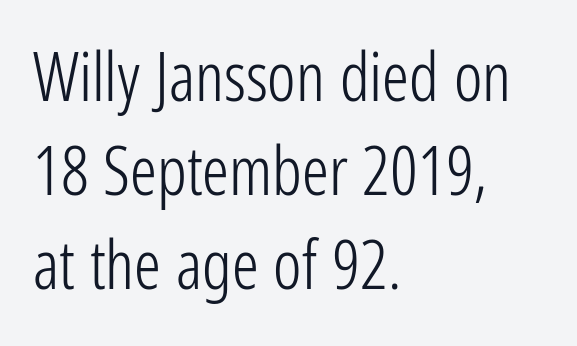
Q: Is the text bold? A: No.
Q: Is the text italic (slanted)? A: No, it is upright.
Q: Is the typeface a serif or a sans-serif typeface? A: Sans-serif.
Q: Is the text underlined? A: No.
Q: How is the paragraph aligned? A: Left-aligned.
Q: Is the spacing between letters normal or unusually wide? A: Normal.
Q: Is the spacing between lines tight, normal or loose? A: Normal.
Q: Width (condensed, normal, or wide)? A: Condensed.
Q: Stroke contrast? A: Low.
Q: x-height? A: Medium.
Q: Monospaced? A: No.
